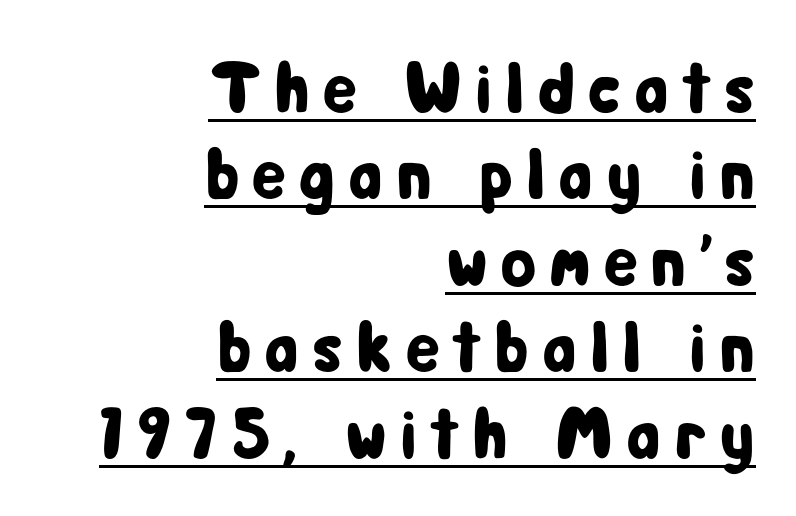
The image shows 72 px condensed sans-serif type, upright; set right-aligned, line spacing 1.2x, underlined; low stroke contrast and a medium x-height.
